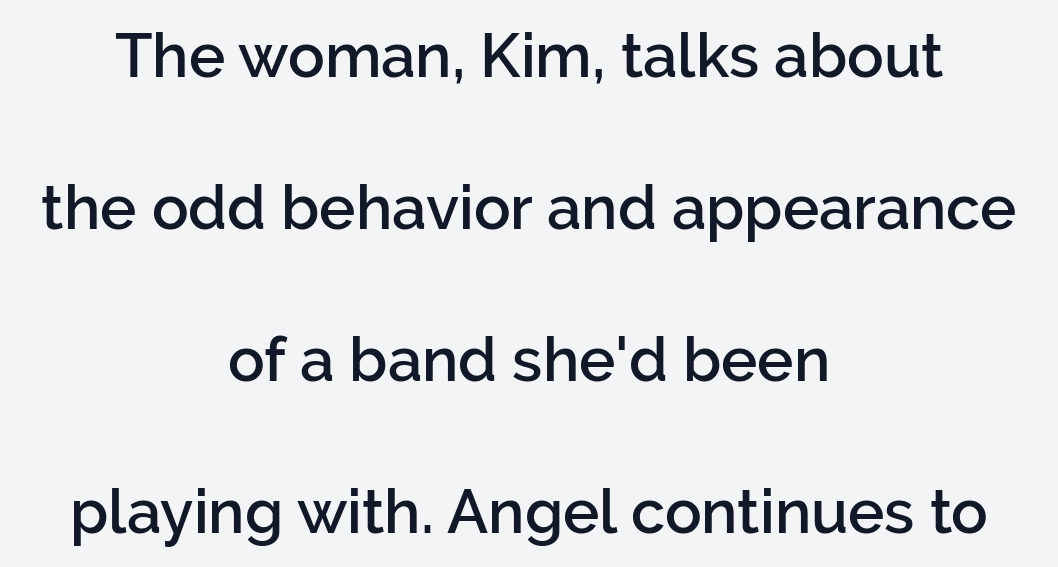
{"serif": "no", "italic": "no", "bold": "semi", "weight": "semibold", "width": "normal", "stroke_contrast": "low", "x_height": "medium", "monospaced": "no", "underline": "no", "align": "center", "line_spacing": "loose", "line_spacing_ratio": 2.49, "letter_spacing": "normal", "letter_spacing_em": 0.0, "glyph_px": 61}
